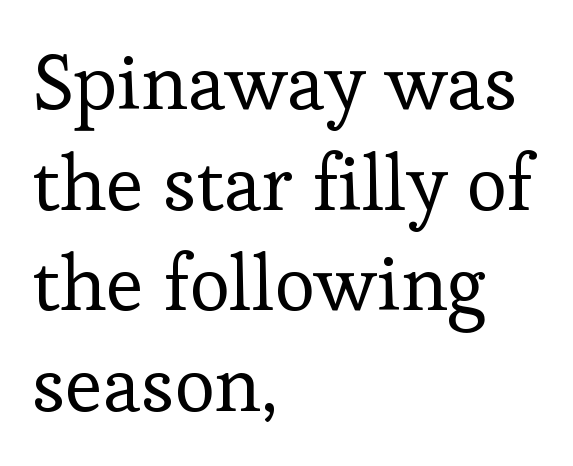
Q: Is the text bold? A: No.
Q: Is the text italic (slanted)? A: No, it is upright.
Q: Is the typeface a serif or a sans-serif typeface? A: Serif.
Q: Is the text underlined? A: No.
Q: How is the paragraph aligned? A: Left-aligned.
Q: Is the spacing between letters normal or unusually wide? A: Normal.
Q: Is the spacing between lines tight, normal or loose? A: Normal.
Q: Width (condensed, normal, or wide)? A: Normal.
Q: Stroke contrast? A: Low.
Q: x-height? A: Medium.
Q: Monospaced? A: No.
